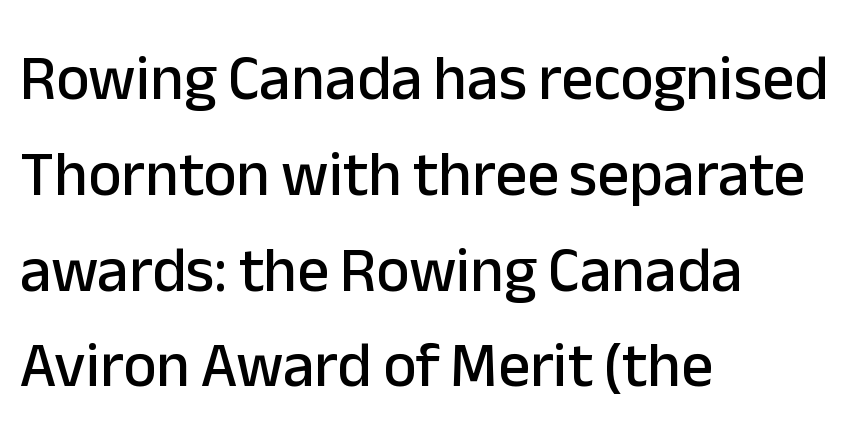
The image shows 63 px sans-serif type, upright; set left-aligned, normal line spacing (1.52x), normal letter spacing, not underlined; low stroke contrast and a medium x-height.
